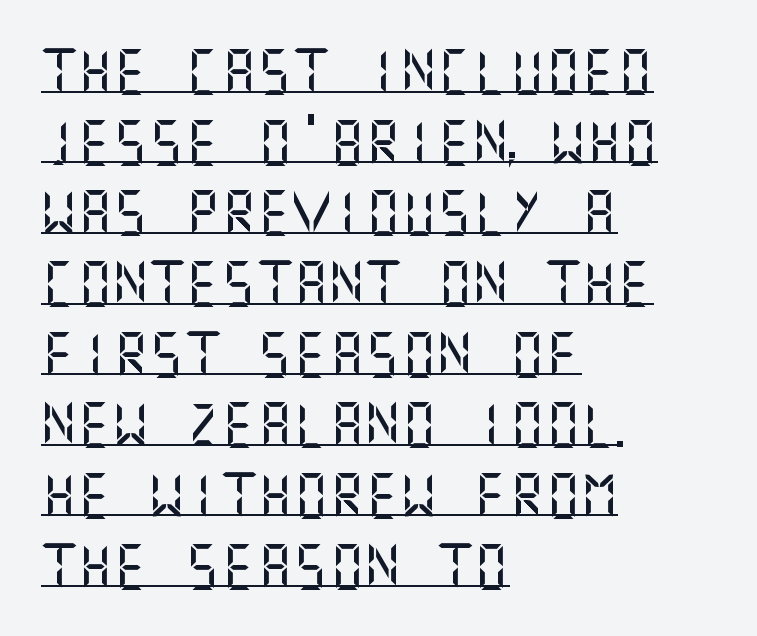
The image shows 45 px sans-serif type, upright; set left-aligned, normal line spacing (1.57x), normal letter spacing, underlined; medium stroke contrast and a large x-height.
